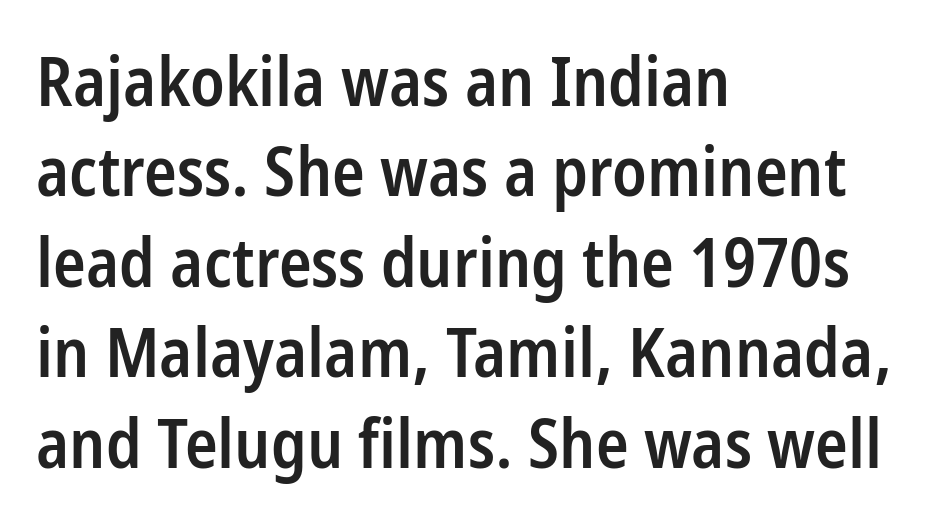
Posture: straight, roman, zero tilt. Is this a fixed-width face? No — the glyphs have proportional, varying widths. Honestly, the letter spacing is just normal — you wouldn't notice it. The block of text has a typical density, with ordinary space between rows.
